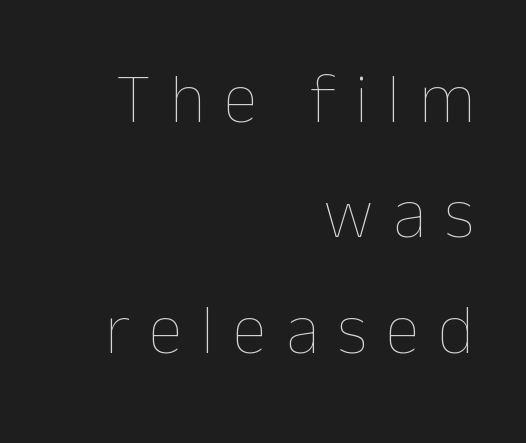
The rendering uses natural spacing where letterforms have individual widths. Loose tracking; the words dissolve into strings of separated letters. Notice how the passage keeps a crisp vertical edge on the right only. This is not heavy type; no bold has been used. Anything drawn beneath the words? Only blank space. Every character sits straight up, as roman type does.
